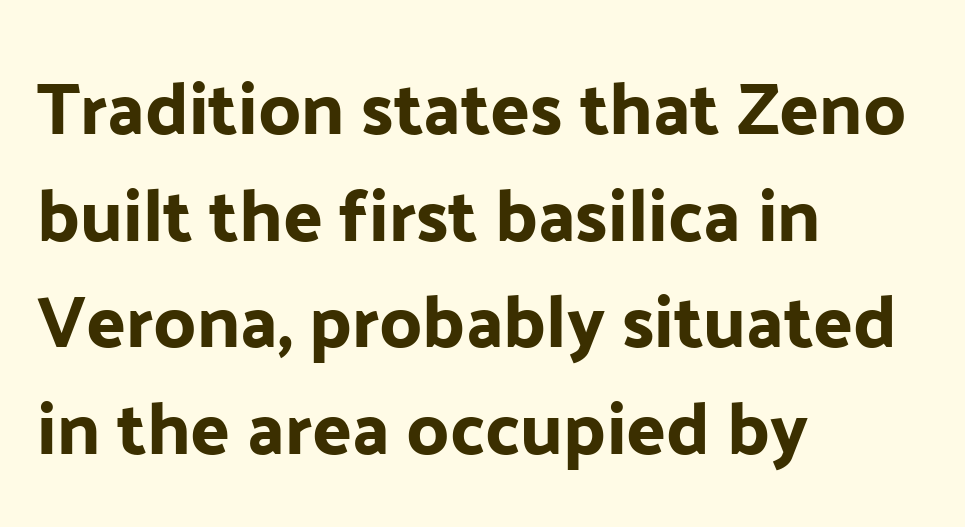
The image shows 73 px sans-serif type, upright; set left-aligned, normal line spacing (1.46x), normal letter spacing, not underlined; low stroke contrast and a medium x-height.
